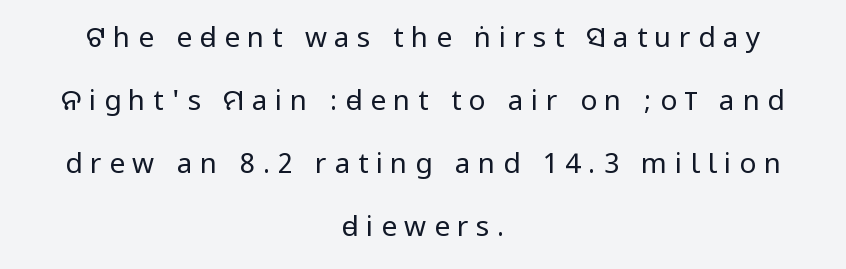
The image shows 28 px regular-weight, condensed sans-serif type, upright; set centered, loose line spacing (2.25x), unusually wide letter spacing (+0.27 em), not underlined; low stroke contrast.
